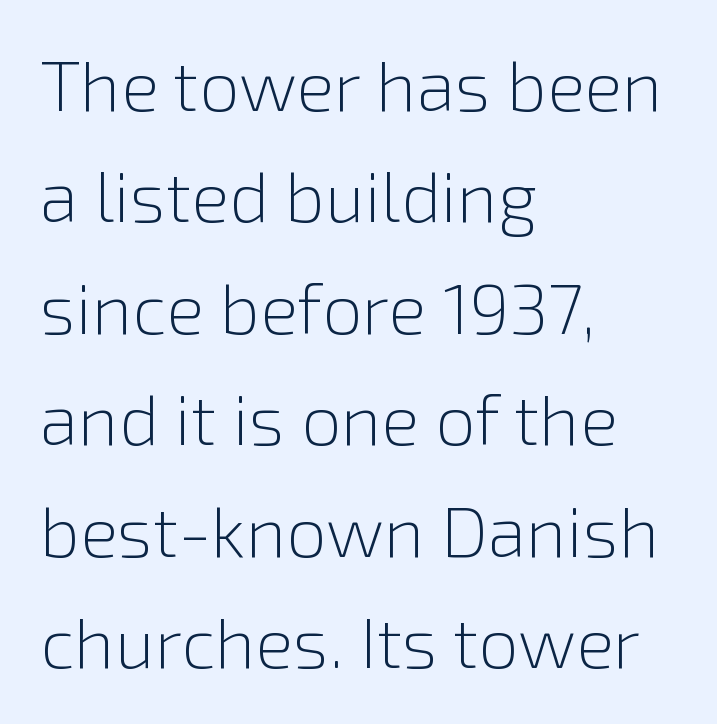
{"serif": "no", "italic": "no", "bold": "no", "weight": "light", "width": "normal", "stroke_contrast": "low", "x_height": "medium", "monospaced": "no", "underline": "no", "align": "left", "line_spacing": "normal", "line_spacing_ratio": 1.57, "letter_spacing": "normal", "letter_spacing_em": 0.0, "glyph_px": 71}
